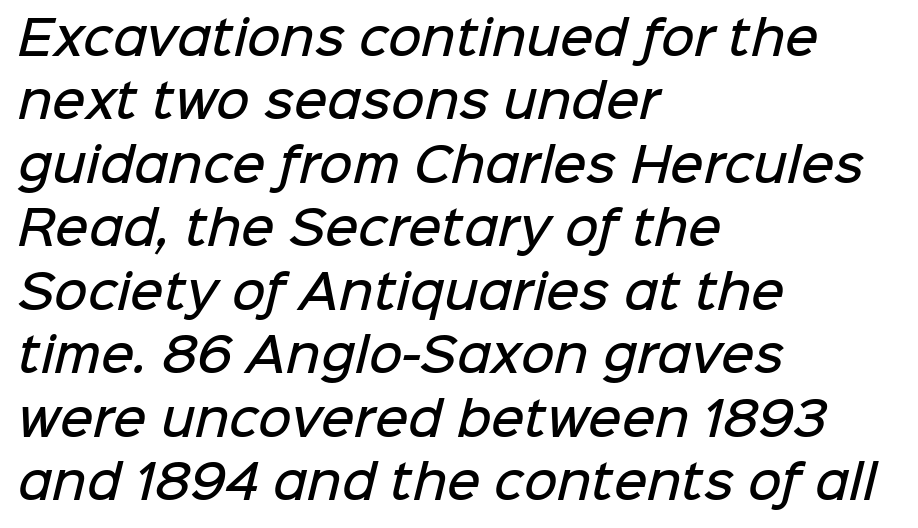
Q: Is the text bold? A: Semi-bold.
Q: Is the typeface a serif or a sans-serif typeface? A: Sans-serif.
Q: Is the text underlined? A: No.
Q: How is the paragraph aligned? A: Left-aligned.
Q: Is the spacing between letters normal or unusually wide? A: Normal.
Q: Is the spacing between lines tight, normal or loose? A: Normal.
Q: Width (condensed, normal, or wide)? A: Normal.
Q: Stroke contrast? A: Low.
Q: x-height? A: Medium.
Q: Monospaced? A: No.
